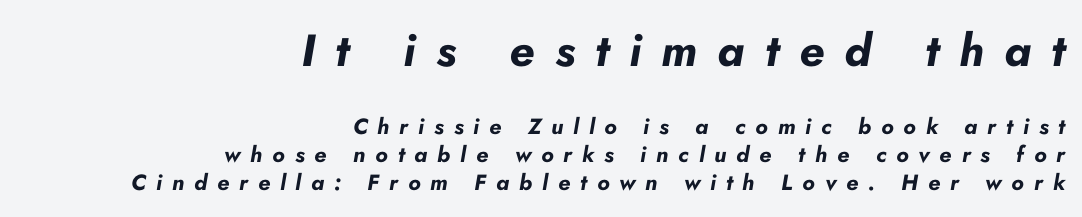
{"italic": "yes", "lean": "right", "slant_degrees": 10, "bold": "yes", "weight": "bold", "width": "normal", "stroke_contrast": "low", "x_height": "small", "monospaced": "no", "underline": "no", "align": "right", "line_spacing": "normal", "line_spacing_ratio": 1.27, "letter_spacing": "wide", "letter_spacing_em": 0.45, "larger_block": "first", "size_ratio": 2.05, "glyph_px": 45}
